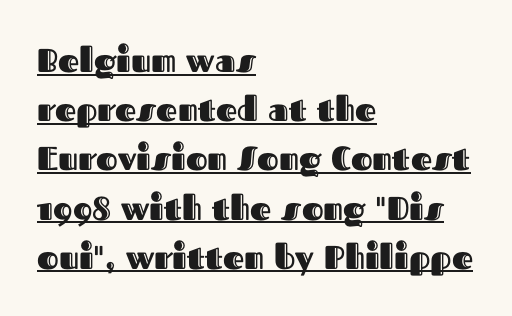
The face used here is rendered with its standard letterfit. These lines are rendered in a variable-pitch font. The rendering uses the underline text-decoration. Quick note: interline space is typical.
